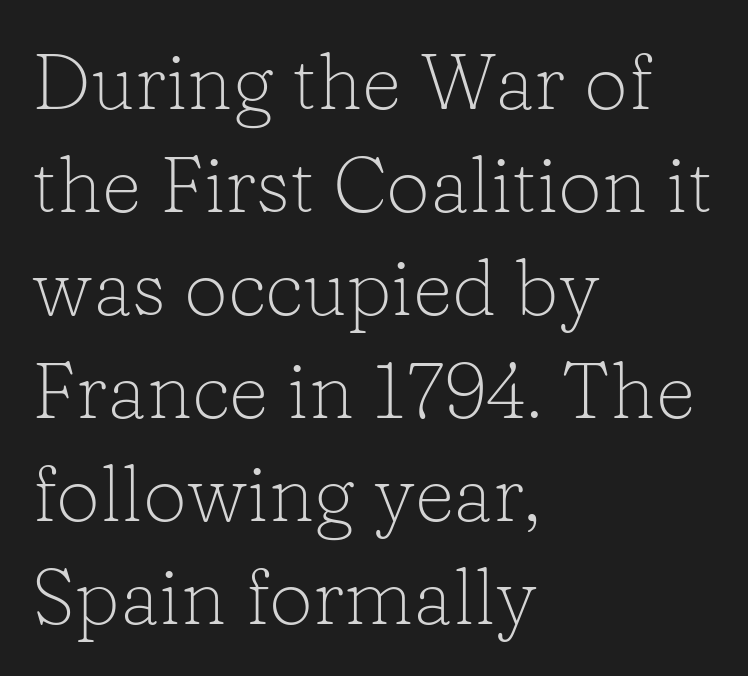
These lines are rendered in a variable-pitch font. Ink coverage per letter is moderate at most. Honestly, there is no underline to notice here at all. Every character sits straight up, as roman type does. Honestly, the row spacing looks completely unremarkable. The passage shown is typeset with a serif family.
